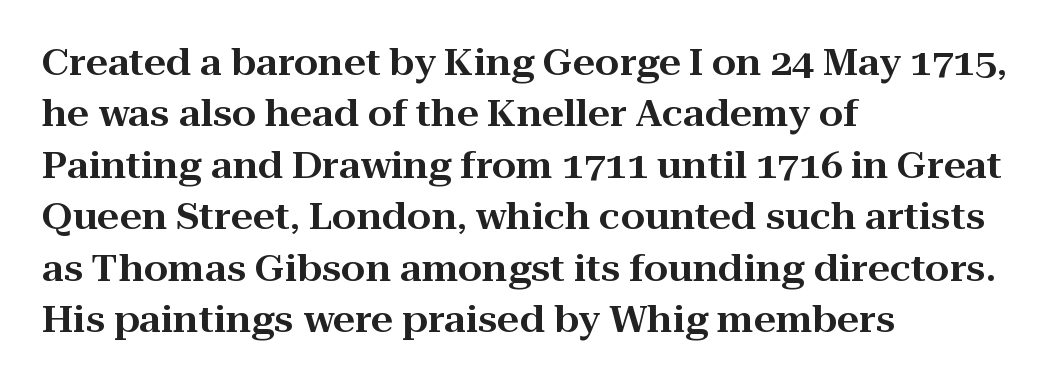
The image shows 35 px wide serif type, upright; set left-aligned, normal line spacing (1.47x), normal letter spacing, not underlined; high stroke contrast and a medium x-height.
